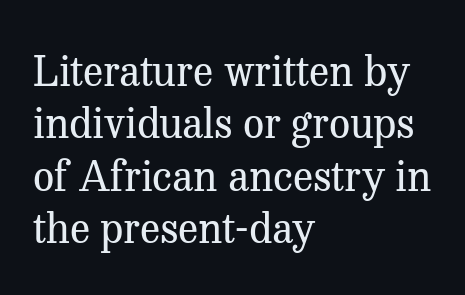
Q: Is the text bold? A: No.
Q: Is the text italic (slanted)? A: No, it is upright.
Q: Is the typeface a serif or a sans-serif typeface? A: Serif.
Q: Is the text underlined? A: No.
Q: How is the paragraph aligned? A: Left-aligned.
Q: Is the spacing between letters normal or unusually wide? A: Normal.
Q: Is the spacing between lines tight, normal or loose? A: Normal.
Q: Width (condensed, normal, or wide)? A: Normal.
Q: Stroke contrast? A: Medium.
Q: x-height? A: Medium.
Q: Monospaced? A: No.
